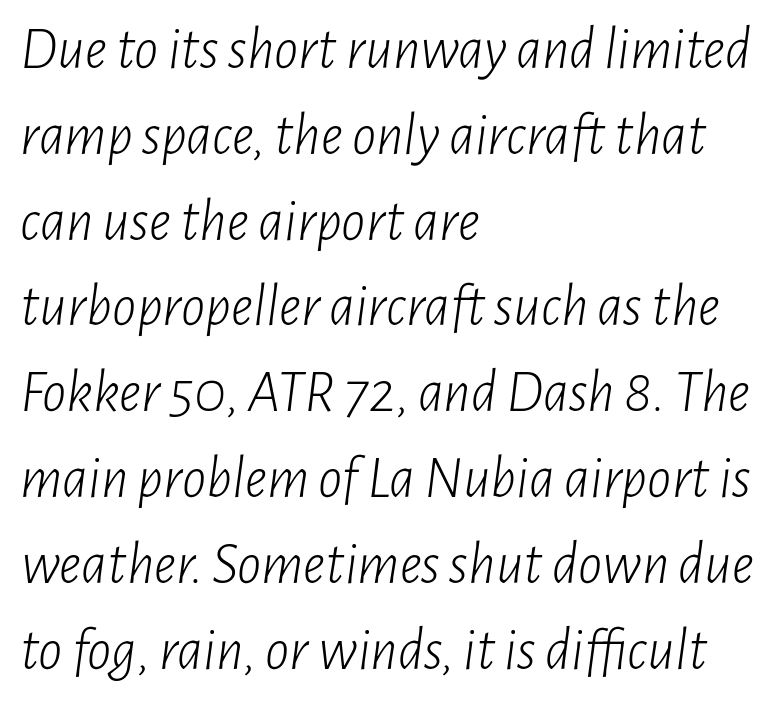
The specimen omits any rule beneath the text block's lines. These lines were composed using italics. Varying glyph widths throughout — classic text-font behaviour. Each line starts at the same left margin while the right side varies. No extra tracking has been applied to these lines. Is this a heavy cut? Hardly; it is regular or lighter.
